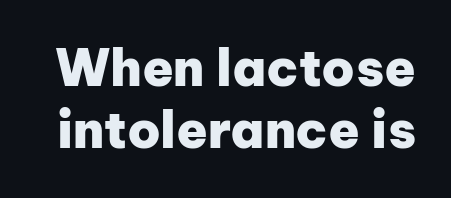
{"serif": "no", "italic": "no", "bold": "yes", "weight": "heavy", "width": "normal", "stroke_contrast": "low", "x_height": "medium", "monospaced": "no", "underline": "no", "line_spacing_ratio": 1.22, "letter_spacing": "normal", "letter_spacing_em": 0.0, "glyph_px": 51}
